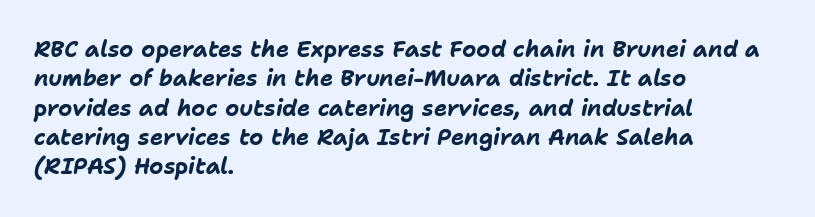
The image shows 22 px bold type, italic (leaning right); set left-aligned, normal line spacing (1.33x), normal letter spacing, not underlined.
